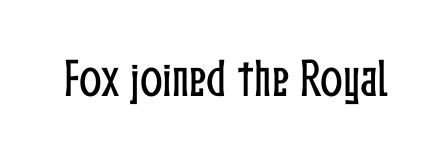
Posture: upright roman. Descender tails drop into unmarked territory. Nothing unusual about the tracking: characters are spaced as the font intends. You could not count columns in this text — the font is proportionally spaced.
